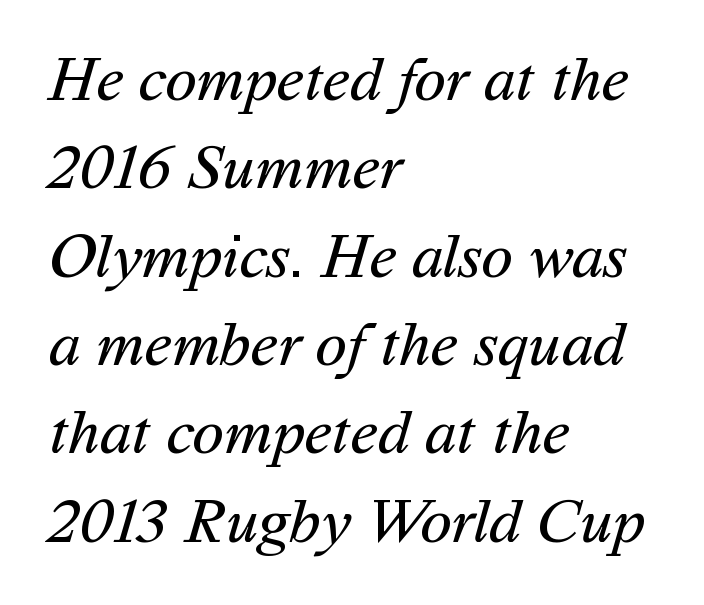
{"serif": "no", "bold": "no", "weight": "regular", "width": "normal", "stroke_contrast": "medium", "x_height": "medium", "monospaced": "no", "underline": "no", "align": "left", "line_spacing": "normal", "line_spacing_ratio": 1.38, "letter_spacing": "normal", "letter_spacing_em": 0.0, "glyph_px": 64}
